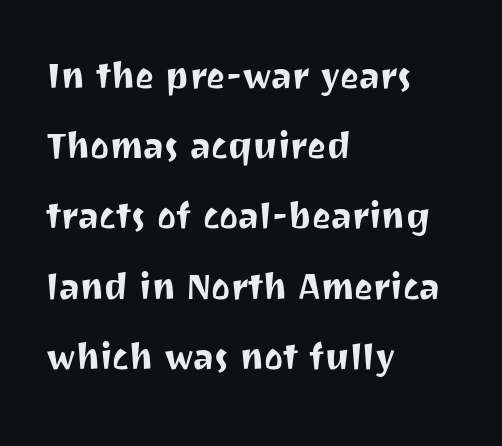
The passage shown has conventional tracking throughout. Quick note: underline off. The designer left line spacing at the default. Every stem runs plumb, perpendicular to the baseline.
